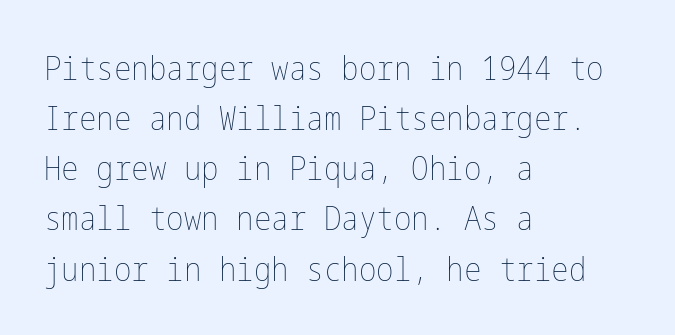
The image shows 33 px thin, condensed type, upright; set left-aligned, normal line spacing (1.52x), normal letter spacing, not underlined; low stroke contrast and a medium x-height.
